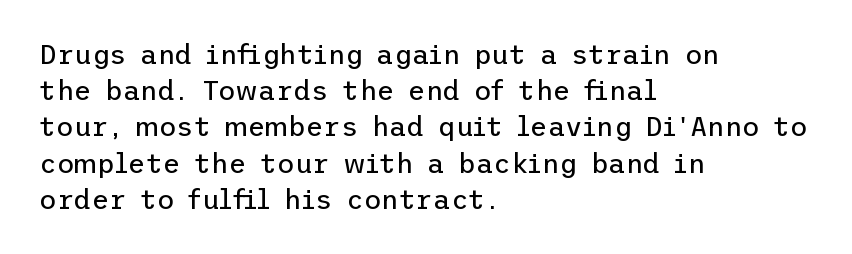
{"italic": "no", "bold": "no", "underline": "no", "align": "left", "line_spacing": "normal", "line_spacing_ratio": 1.34, "letter_spacing": "normal", "letter_spacing_em": 0.0, "glyph_px": 27}
